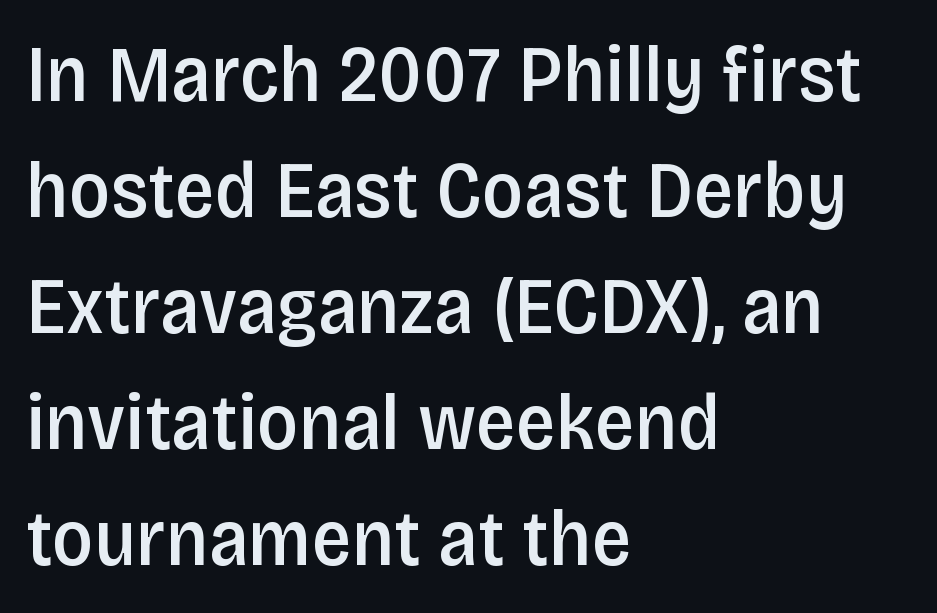
{"serif": "no", "italic": "no", "bold": "semi", "weight": "semibold", "width": "condensed", "stroke_contrast": "low", "x_height": "large", "monospaced": "no", "underline": "no", "align": "left", "line_spacing": "normal", "line_spacing_ratio": 1.45, "letter_spacing": "normal", "letter_spacing_em": 0.0, "glyph_px": 80}
